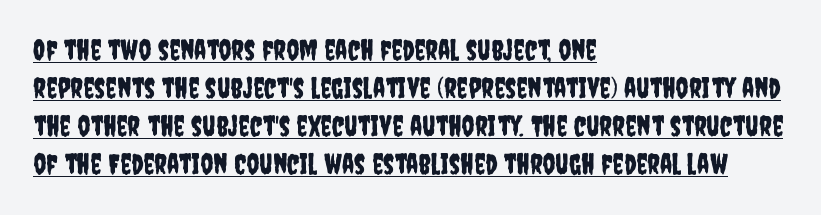
The image shows 28 px condensed sans-serif type, upright; set left-aligned, normal line spacing (1.36x), normal letter spacing, underlined; low stroke contrast and a large x-height.
